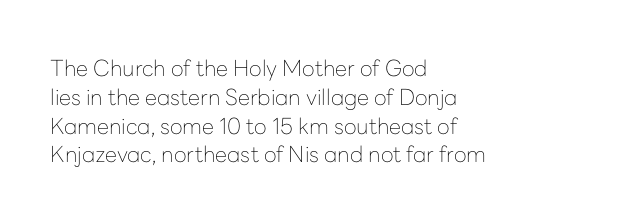
The image shows 22 px text type, upright; set left-aligned, normal line spacing (1.31x), normal letter spacing, not underlined.
